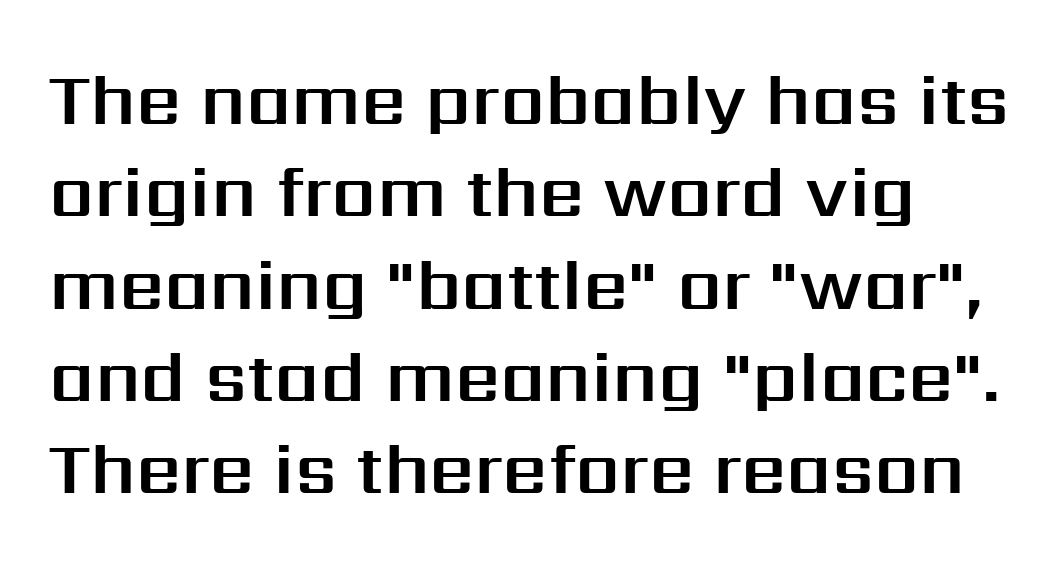
{"serif": "no", "italic": "no", "width": "normal", "stroke_contrast": "medium", "x_height": "medium", "monospaced": "no", "underline": "no", "line_spacing": "normal", "line_spacing_ratio": 1.3, "letter_spacing": "normal", "letter_spacing_em": 0.0, "glyph_px": 71}
